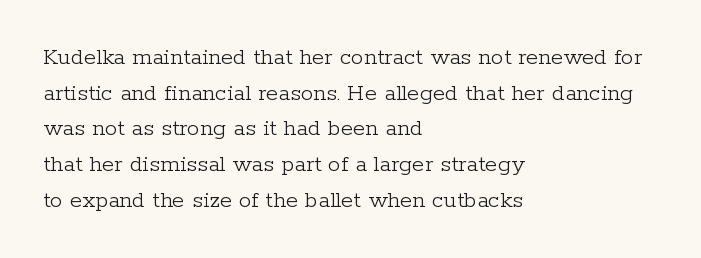
The image shows 25 px text type, upright; set left-aligned, normal line spacing (1.43x), normal letter spacing, not underlined.
